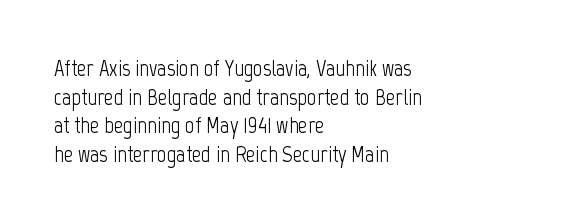
The image shows 23 px text type, upright; set left-aligned, line spacing 1.24x, normal letter spacing, not underlined.
